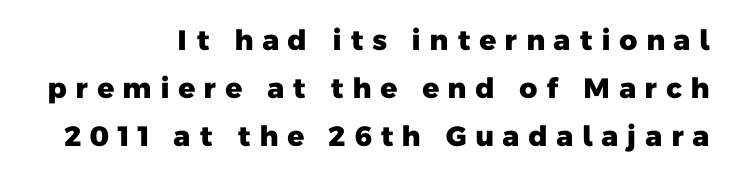
The image shows 28 px heavy sans-serif type; set right-aligned, line spacing 1.72x, unusually wide letter spacing (+0.28 em), not underlined; low stroke contrast and a medium x-height.
